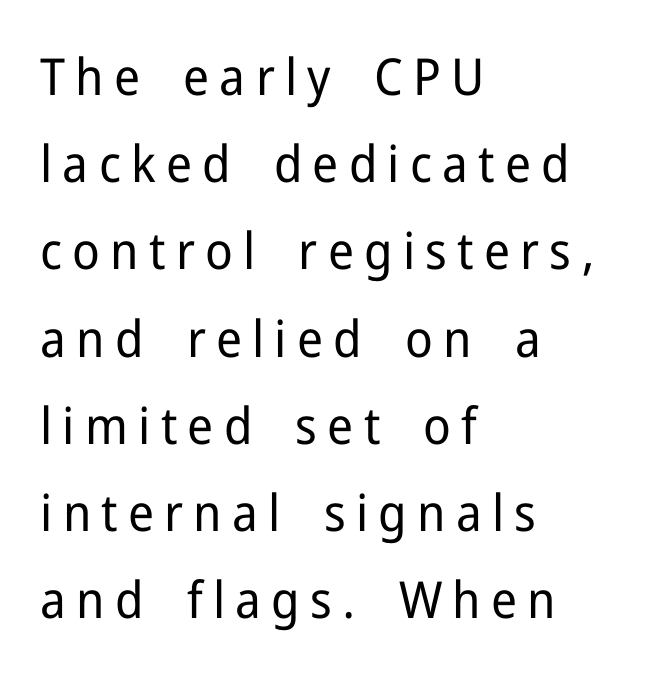
Q: Is the text bold? A: No.
Q: Is the text italic (slanted)? A: No, it is upright.
Q: Is the typeface a serif or a sans-serif typeface? A: Sans-serif.
Q: Is the text underlined? A: No.
Q: How is the paragraph aligned? A: Left-aligned.
Q: Is the spacing between letters normal or unusually wide? A: Unusually wide.
Q: Width (condensed, normal, or wide)? A: Normal.
Q: Stroke contrast? A: Low.
Q: x-height? A: Medium.
Q: Monospaced? A: No.
